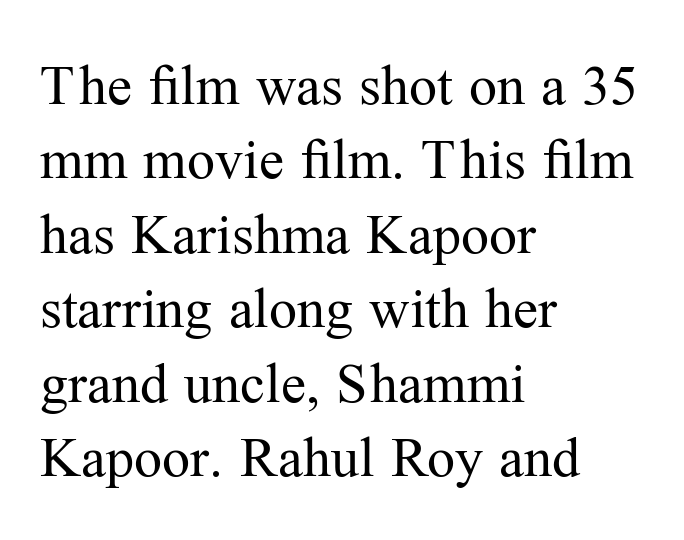
The weight tops out at a normal text grade. Each letter keeps its own natural width here, so spacing adapts to shape. Quick note: not italic, upright. Descenders are the only things crossing below the line. The lines are quadded left. Here the glyphs are tracked normally, forming tight word shapes.
